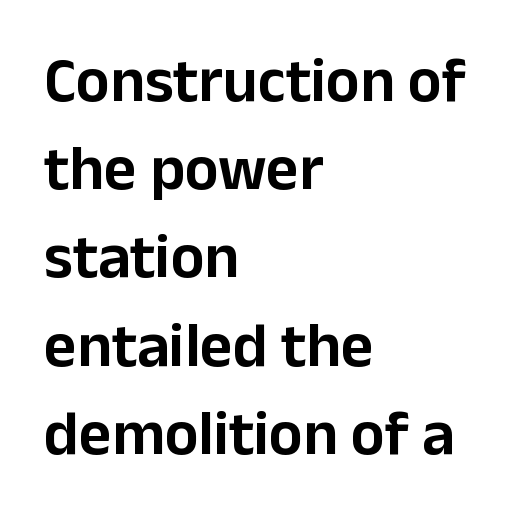
Q: Is the text italic (slanted)? A: No, it is upright.
Q: Is the typeface a serif or a sans-serif typeface? A: Sans-serif.
Q: Is the text underlined? A: No.
Q: How is the paragraph aligned? A: Left-aligned.
Q: Is the spacing between letters normal or unusually wide? A: Normal.
Q: Is the spacing between lines tight, normal or loose? A: Normal.
Q: Width (condensed, normal, or wide)? A: Normal.
Q: Stroke contrast? A: Low.
Q: x-height? A: Medium.
Q: Monospaced? A: No.
